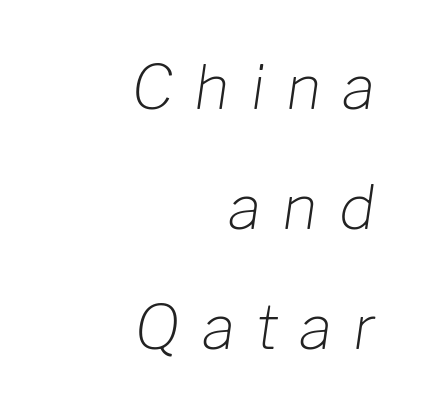
{"italic": "yes", "lean": "right", "slant_degrees": 8, "bold": "no", "weight": "light", "width": "normal", "stroke_contrast": "low", "x_height": "medium", "monospaced": "no", "underline": "no", "align": "right", "line_spacing": "loose", "line_spacing_ratio": 1.97, "letter_spacing": "wide", "letter_spacing_em": 0.35, "glyph_px": 61}
